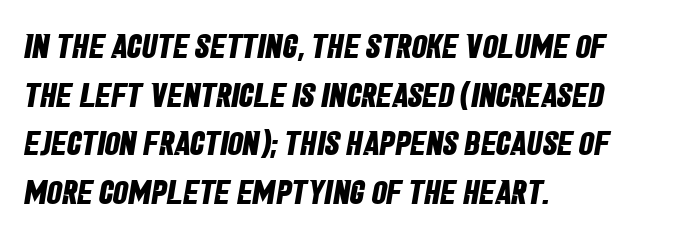
Q: Is the text bold? A: Yes.
Q: Is the typeface a serif or a sans-serif typeface? A: Sans-serif.
Q: Is the text underlined? A: No.
Q: How is the paragraph aligned? A: Left-aligned.
Q: Is the spacing between letters normal or unusually wide? A: Normal.
Q: Is the spacing between lines tight, normal or loose? A: Normal.
Q: Width (condensed, normal, or wide)? A: Condensed.
Q: Stroke contrast? A: Low.
Q: x-height? A: Large.
Q: Monospaced? A: No.
